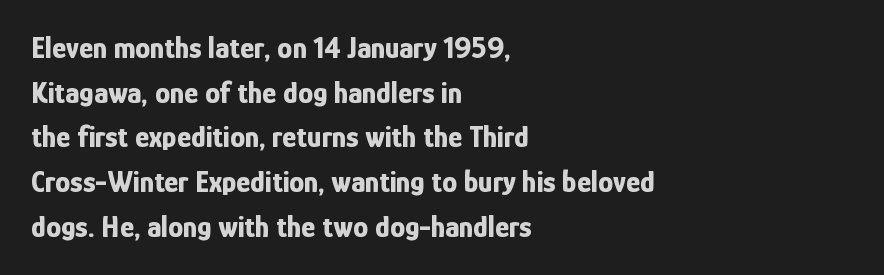
{"serif": "no", "italic": "no", "bold": "yes", "weight": "bold", "width": "condensed", "stroke_contrast": "low", "x_height": "medium", "monospaced": "no", "underline": "no", "align": "left", "line_spacing": "normal", "line_spacing_ratio": 1.49, "letter_spacing": "normal", "letter_spacing_em": 0.0, "glyph_px": 30}
